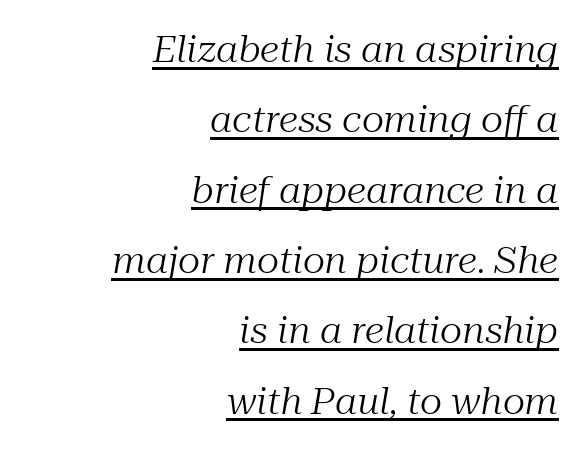
{"serif": "yes", "italic": "yes", "lean": "right", "slant_degrees": 10, "bold": "no", "weight": "regular", "width": "normal", "stroke_contrast": "medium", "x_height": "medium", "monospaced": "no", "underline": "yes", "align": "right", "line_spacing": "loose", "line_spacing_ratio": 2.01, "letter_spacing": "normal", "letter_spacing_em": 0.0, "glyph_px": 35}
